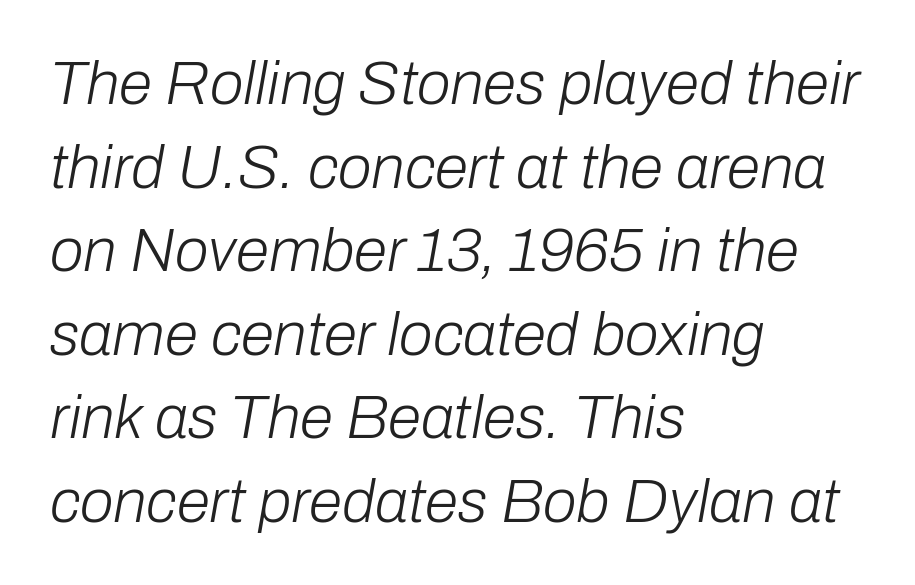
Q: Is the text bold? A: No.
Q: Is the text italic (slanted)? A: Yes, it leans right by about 10 degrees.
Q: Is the text underlined? A: No.
Q: How is the paragraph aligned? A: Left-aligned.
Q: Is the spacing between letters normal or unusually wide? A: Normal.
Q: Is the spacing between lines tight, normal or loose? A: Normal.
Q: Width (condensed, normal, or wide)? A: Normal.
Q: Stroke contrast? A: Low.
Q: x-height? A: Medium.
Q: Monospaced? A: No.
